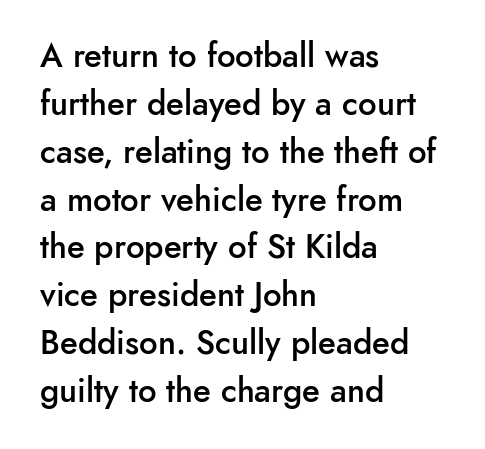
You can tell from the bare stems that sans-serif type was used. Proportional: the letters do not fall into vertical columns. Leftover space on each line is placed entirely after the last word. What's the leading like? Ordinary, nothing unusual. Does extra space separate the letters? No, they use regular spacing.
